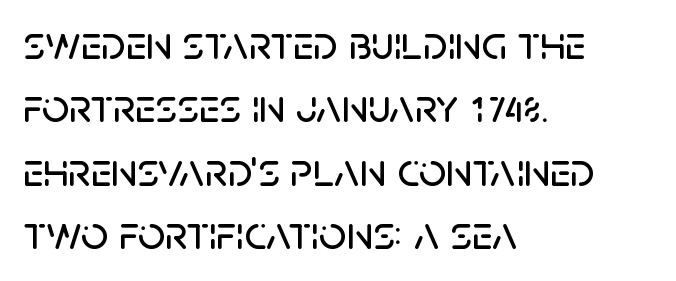
{"serif": "no", "italic": "no", "width": "normal", "stroke_contrast": "low", "x_height": "large", "monospaced": "no", "underline": "no", "align": "left", "line_spacing": "normal", "line_spacing_ratio": 1.32, "letter_spacing": "normal", "letter_spacing_em": 0.0, "glyph_px": 48}
